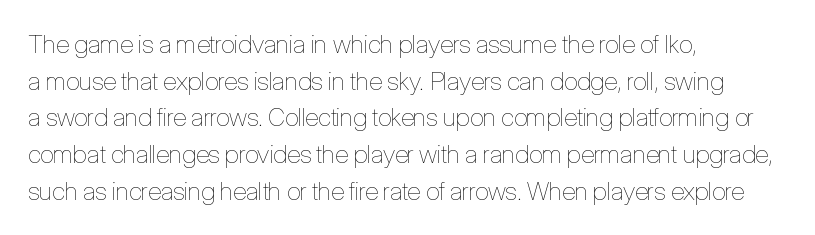
Q: Is the text bold? A: No.
Q: Is the text italic (slanted)? A: No, it is upright.
Q: Is the text underlined? A: No.
Q: How is the paragraph aligned? A: Left-aligned.
Q: Is the spacing between letters normal or unusually wide? A: Normal.
Q: Is the spacing between lines tight, normal or loose? A: Normal.
